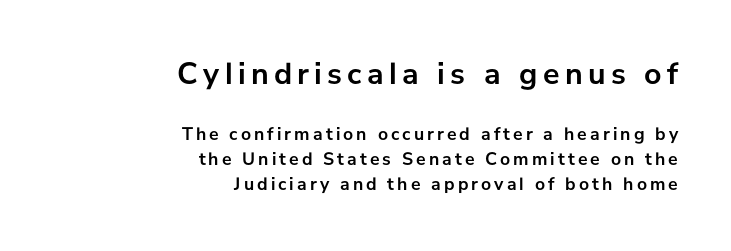
Q: Is the text bold? A: Yes.
Q: Is the text italic (slanted)? A: No, it is upright.
Q: Is the typeface a serif or a sans-serif typeface? A: Sans-serif.
Q: Is the text underlined? A: No.
Q: How is the paragraph aligned? A: Right-aligned.
Q: Is the spacing between lines tight, normal or loose? A: Normal.
Q: Which block of text is set in a larger size, the first (top) or the second (bottom)? A: The first (top) one.
Q: Width (condensed, normal, or wide)? A: Normal.
Q: Stroke contrast? A: Low.
Q: x-height? A: Medium.
Q: Monospaced? A: No.
